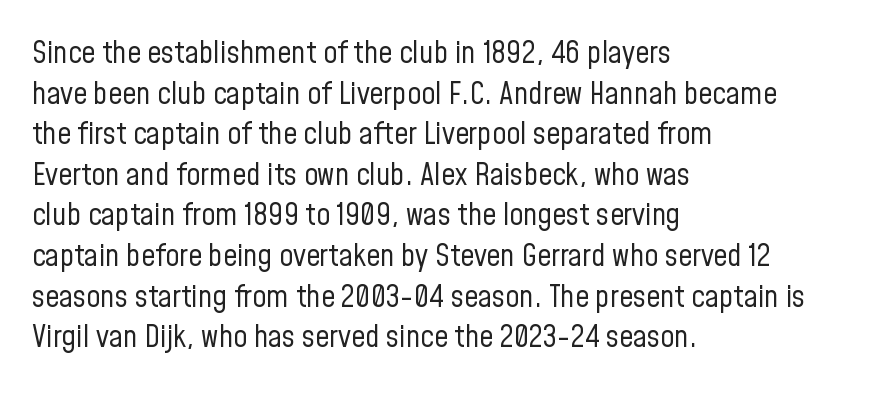
{"serif": "no", "italic": "no", "bold": "no", "weight": "regular", "width": "condensed", "stroke_contrast": "low", "x_height": "medium", "monospaced": "no", "underline": "no", "align": "left", "line_spacing": "normal", "line_spacing_ratio": 1.31, "letter_spacing": "normal", "letter_spacing_em": 0.0, "glyph_px": 31}
